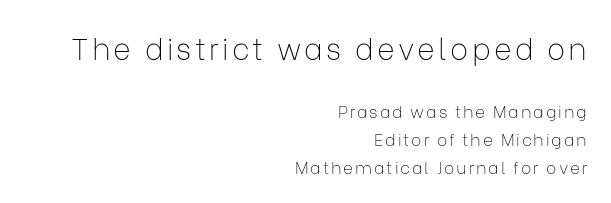
The letters look calm and open, with moderate or lighter stems. Is there much room between lines? A standard amount, neither cramped nor airy. Posture: vertical. Here the designer chose a conventional face with non-uniform glyph widths. In this sample the first text group is rendered at the bigger scale.
